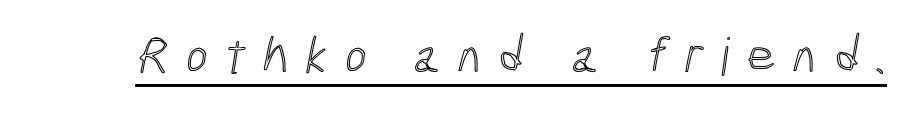
{"width": "condensed", "x_height": "medium", "monospaced": "no", "underline": "yes", "letter_spacing": "wide", "letter_spacing_em": 0.32, "glyph_px": 52}
